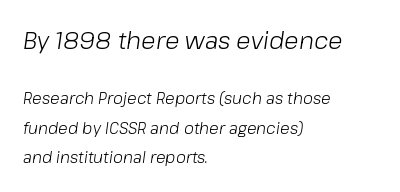
Q: Is the text bold? A: No.
Q: Is the text italic (slanted)? A: Yes, it leans right by about 8 degrees.
Q: Is the text underlined? A: No.
Q: How is the paragraph aligned? A: Left-aligned.
Q: Is the spacing between letters normal or unusually wide? A: Normal.
Q: Which block of text is set in a larger size, the first (top) or the second (bottom)? A: The first (top) one.
